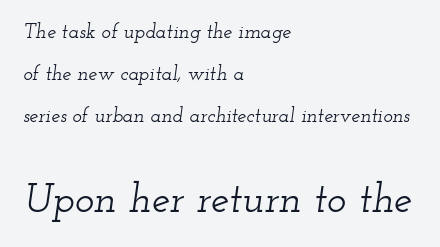
Q: Is the text italic (slanted)? A: Yes, it leans right by about 12 degrees.
Q: Is the typeface a serif or a sans-serif typeface? A: Serif.
Q: Is the text underlined? A: No.
Q: How is the paragraph aligned? A: Left-aligned.
Q: Is the spacing between letters normal or unusually wide? A: Normal.
Q: Is the spacing between lines tight, normal or loose? A: Loose.
Q: Which block of text is set in a larger size, the first (top) or the second (bottom)? A: The second (bottom) one.
Q: Width (condensed, normal, or wide)? A: Wide.
Q: Stroke contrast? A: Low.
Q: x-height? A: Small.
Q: Monospaced? A: No.
